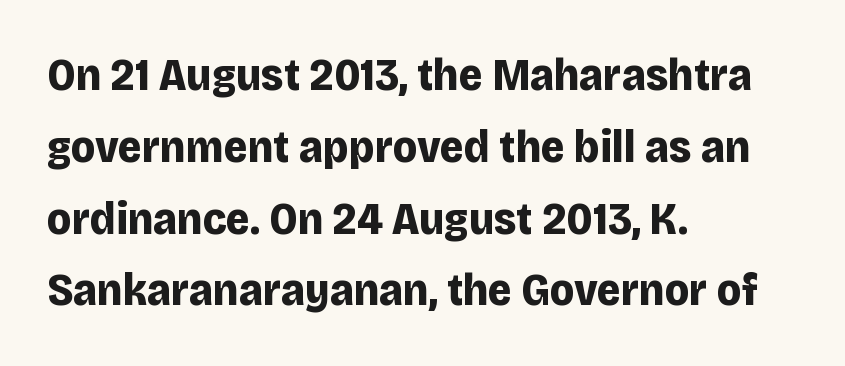
{"serif": "no", "italic": "no", "bold": "yes", "weight": "bold", "width": "normal", "stroke_contrast": "low", "x_height": "large", "monospaced": "no", "underline": "no", "align": "left", "line_spacing": "normal", "line_spacing_ratio": 1.56, "letter_spacing": "normal", "letter_spacing_em": 0.0, "glyph_px": 46}
